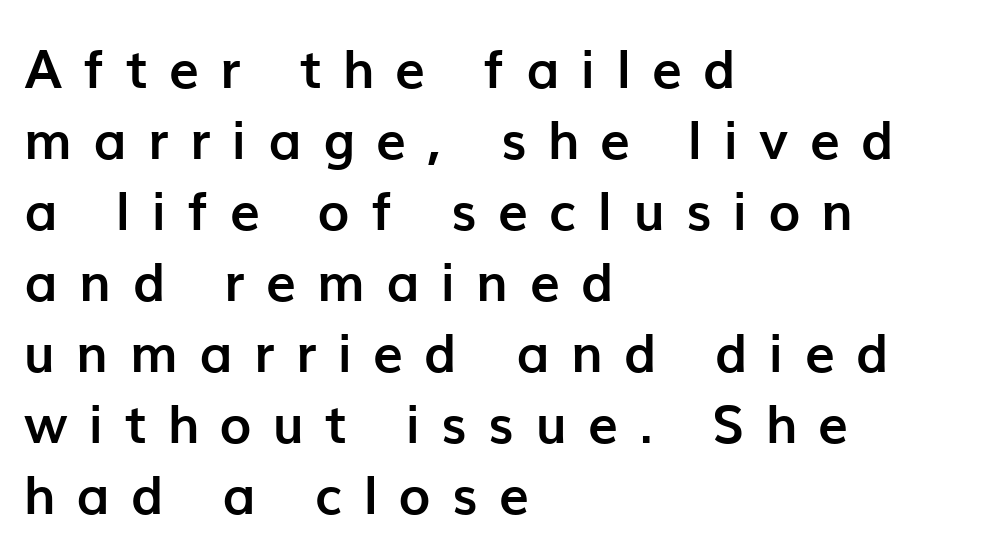
The rows are spaced the way most documents space them. These words are printed bold, with thick strokes throughout. Display-style spreading of the glyphs; the letterfit is very open. Clear beneath every line of the passage.
